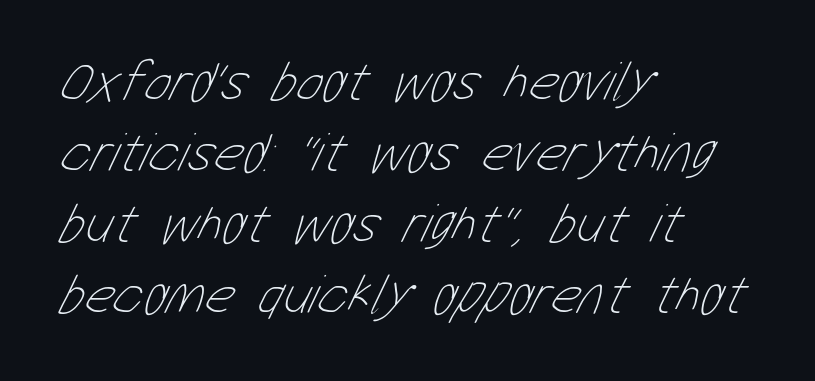
The image shows 56 px thin, condensed type; set left-aligned, normal line spacing (1.27x), normal letter spacing, not underlined; low stroke contrast and a medium x-height.
